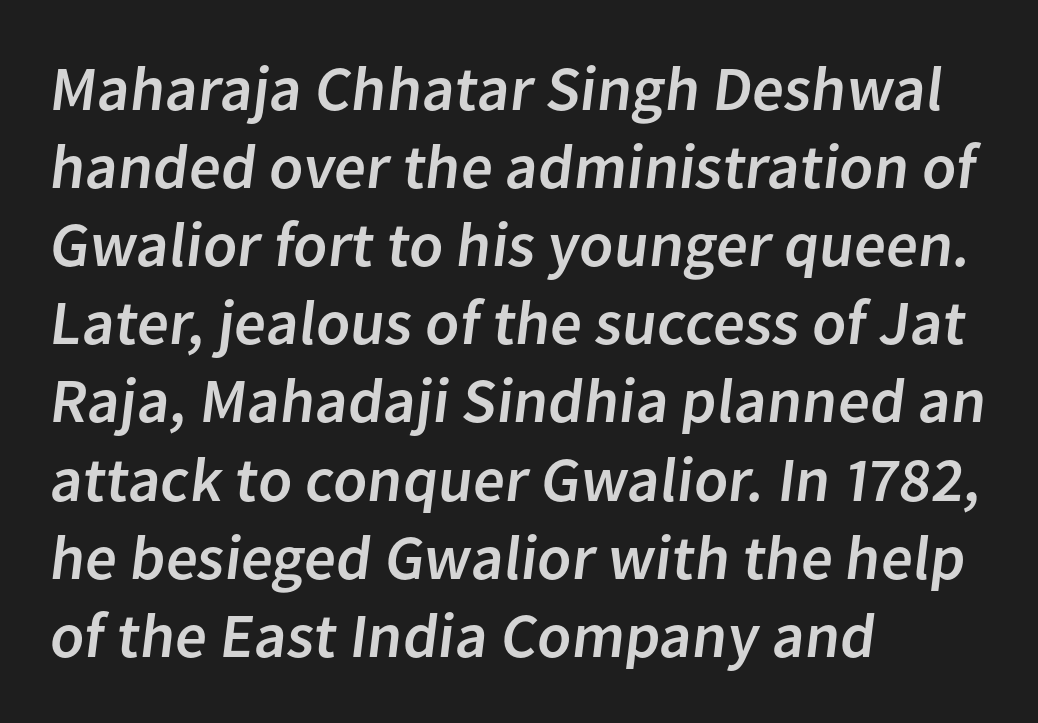
The image shows 63 px sans-serif type; set left-aligned, line spacing 1.24x, normal letter spacing, not underlined; low stroke contrast and a medium x-height.
